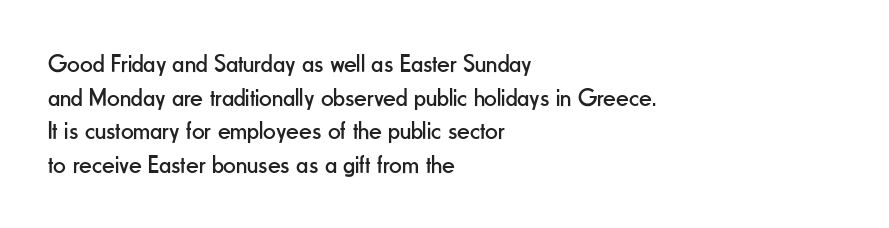
The image shows 25 px text type, upright; set left-aligned, normal line spacing (1.35x), normal letter spacing, not underlined.
